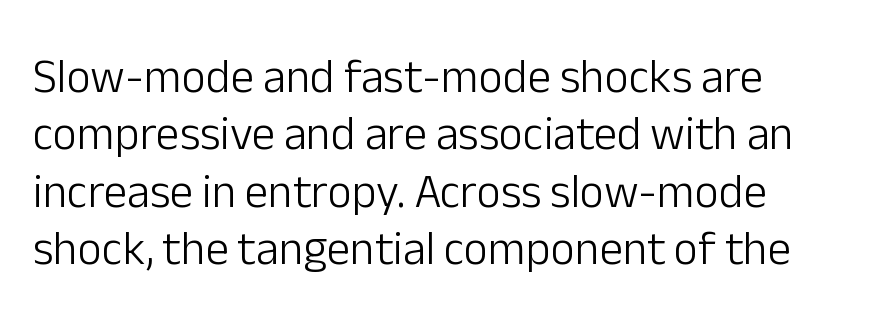
You could not count columns in this text — the font is proportionally spaced. Caption: standard tracking, unaltered. Italic: no, the glyphs are upright roman. Each line starts at the same left margin while the right side varies. The glyphs are unaccompanied by any horizontal stroke below them. The type family on display is of the sans-serif kind.
